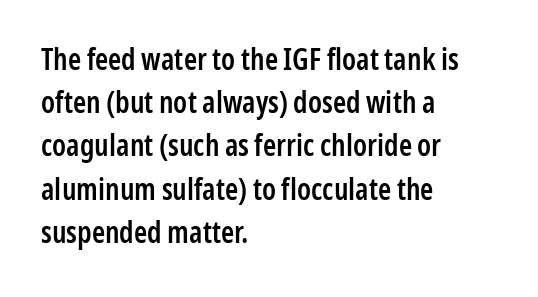
Characters remain perfectly vertical along every line. The face used here is proportionally spaced, like ordinary book or web type. The rendering keeps characters at their native spacing. Visually the block forms a straight wall on the left and a jagged coastline on the right.
